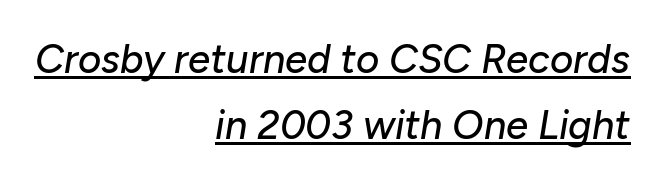
The image shows 40 px text type, italic (leaning right); set right-aligned, normal line spacing (1.65x), normal letter spacing, underlined; low stroke contrast and a medium x-height.
